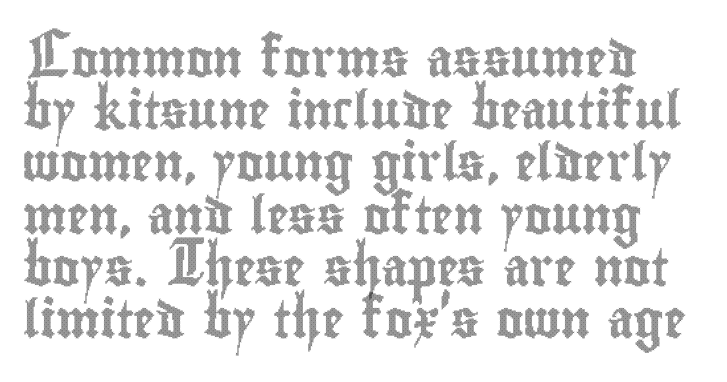
{"italic": "no", "width": "condensed", "x_height": "small", "monospaced": "no", "underline": "no", "line_spacing": "normal", "line_spacing_ratio": 1.41, "letter_spacing": "normal", "letter_spacing_em": 0.0, "glyph_px": 37}
